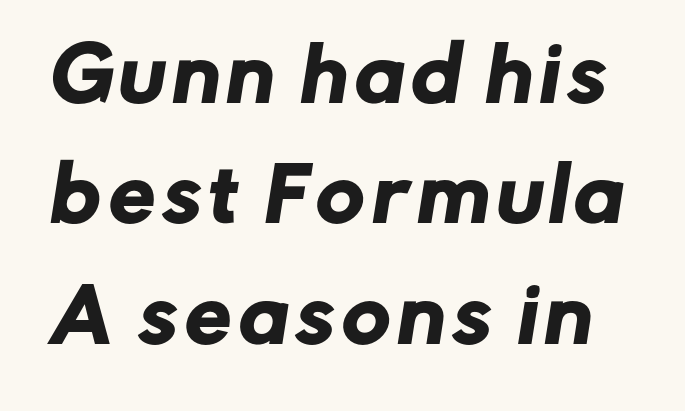
The rendering uses a moderate line-height, typical for paragraphs. Are there feet on the stems? There aren't — it's a sans. Has an underline been added? It has not. Note the varied advance widths — an 'i' is clearly narrower than an 'm'.
